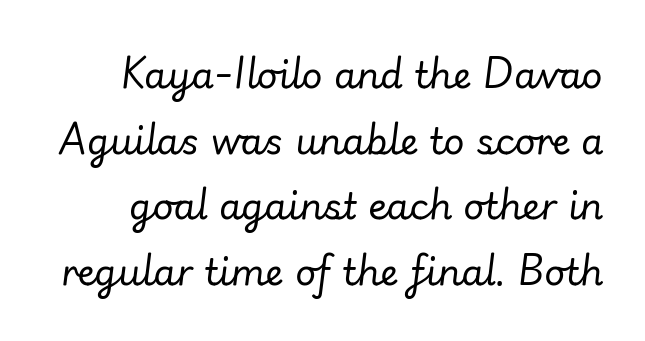
Q: Is the text bold? A: No.
Q: Is the text italic (slanted)? A: Yes, it leans right by about 7 degrees.
Q: Is the text underlined? A: No.
Q: Is the spacing between letters normal or unusually wide? A: Normal.
Q: Width (condensed, normal, or wide)? A: Normal.
Q: Stroke contrast? A: Low.
Q: x-height? A: Small.
Q: Monospaced? A: No.
